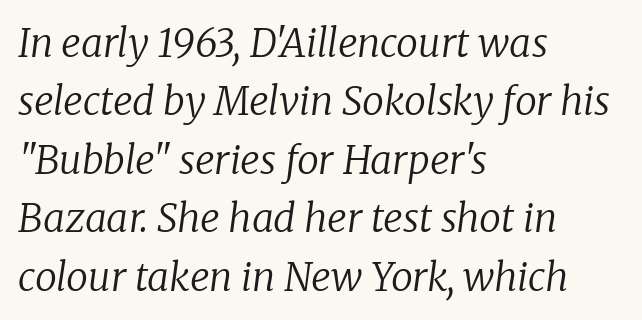
{"serif": "yes", "italic": "yes", "lean": "right", "slant_degrees": 8, "bold": "no", "weight": "regular", "width": "normal", "stroke_contrast": "low", "x_height": "medium", "monospaced": "no", "underline": "no", "align": "left", "line_spacing": "normal", "line_spacing_ratio": 1.5, "letter_spacing": "normal", "letter_spacing_em": 0.0, "glyph_px": 39}
